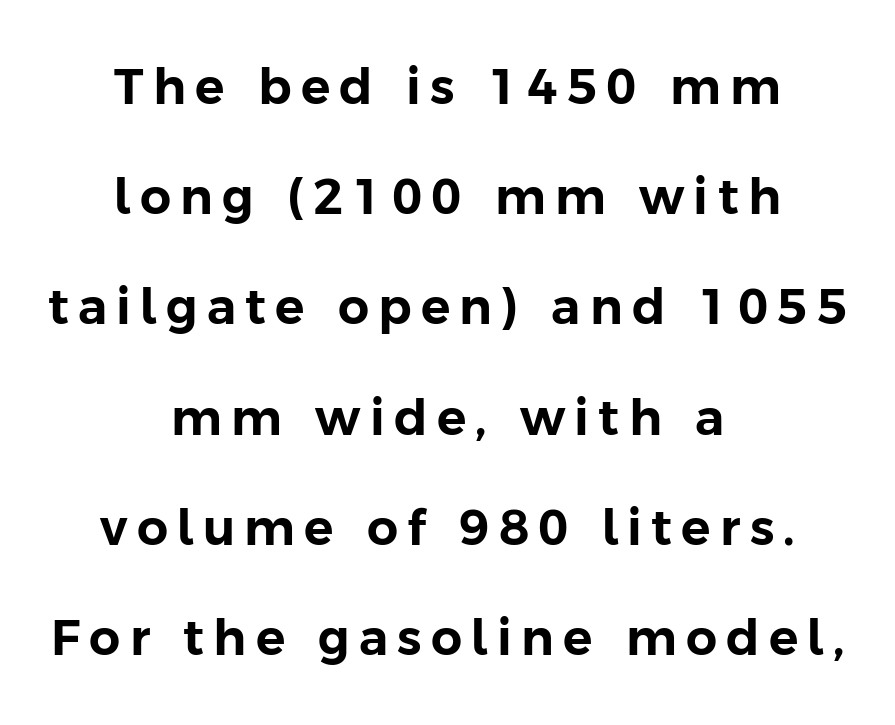
Each row of text sits above clean, open space. Serif or sans? Sans — the stroke terminals are bare. Reading down the block, each line starts at a different indent, mirrored at its end. The passage shown is typed in a proportional face where columns would drift. Leading: increased.
